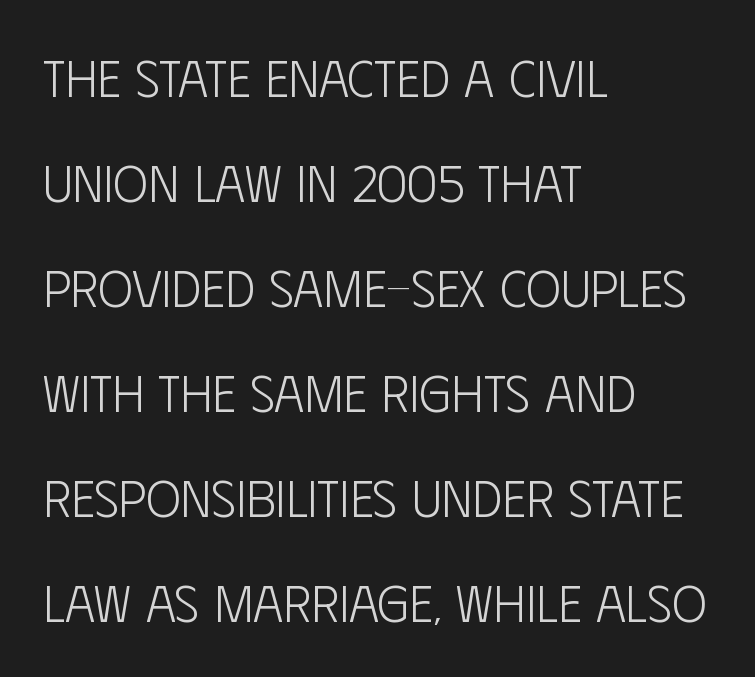
The image shows 52 px light, condensed sans-serif type, upright; set left-aligned, loose line spacing (2.02x), normal letter spacing, not underlined; low stroke contrast and a large x-height.
